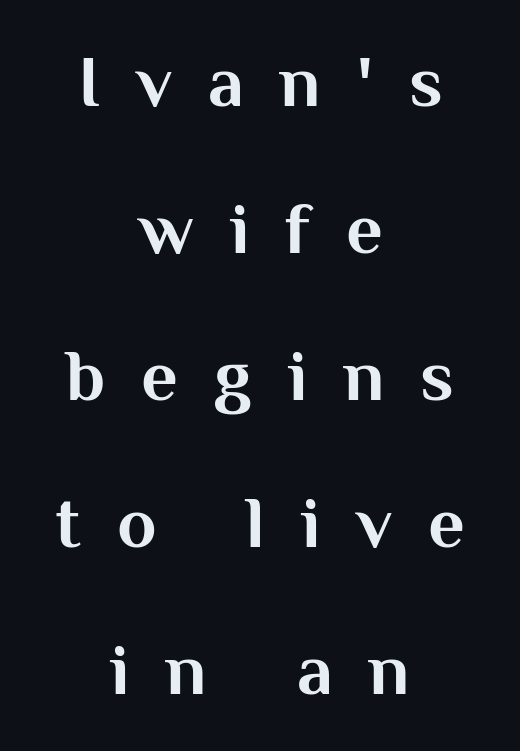
This is the regular roman posture of the typeface. Each letter keeps its own natural width here, so spacing adapts to shape. I'd call this a sans setting — the letters go barefoot. These words are printed bold, with thick strokes throughout. Someone cranked the tracking dial way up on this one. No word sits above an underline.
